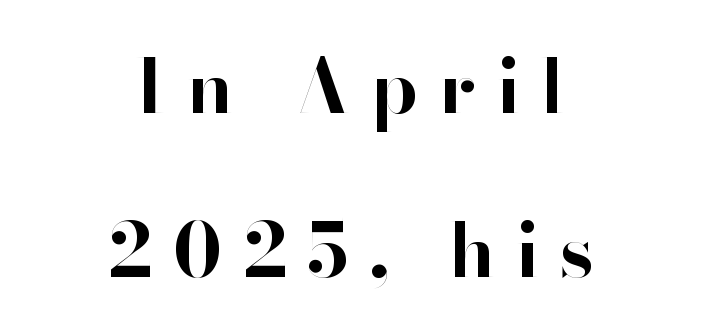
Q: Is the text bold? A: Yes.
Q: Is the text italic (slanted)? A: No, it is upright.
Q: Is the typeface a serif or a sans-serif typeface? A: Sans-serif.
Q: Is the text underlined? A: No.
Q: How is the paragraph aligned? A: Centered.
Q: Is the spacing between letters normal or unusually wide? A: Unusually wide.
Q: Is the spacing between lines tight, normal or loose? A: Loose.
Q: Width (condensed, normal, or wide)? A: Normal.
Q: Stroke contrast? A: High.
Q: x-height? A: Small.
Q: Monospaced? A: No.
